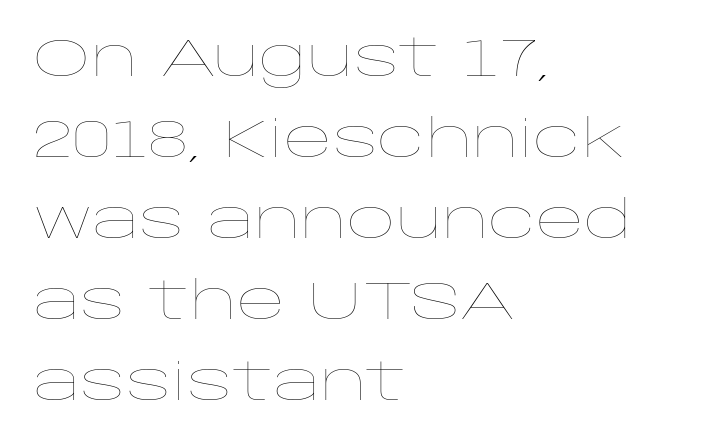
{"italic": "no", "bold": "no", "weight": "thin", "width": "wide", "stroke_contrast": "low", "x_height": "large", "monospaced": "no", "underline": "no", "align": "left", "line_spacing": "normal", "line_spacing_ratio": 1.53, "letter_spacing": "normal", "letter_spacing_em": 0.0, "glyph_px": 53}
